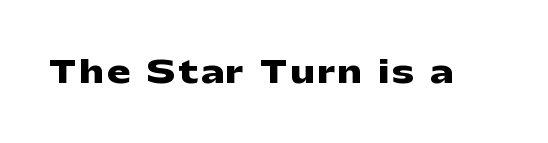
{"serif": "no", "italic": "no", "bold": "yes", "weight": "heavy", "width": "wide", "stroke_contrast": "low", "x_height": "medium", "monospaced": "no", "underline": "no", "glyph_px": 31}
